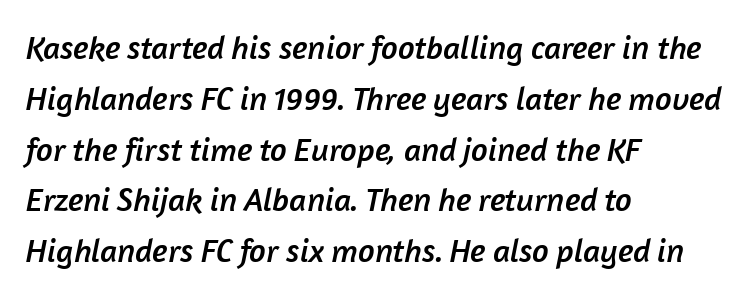
Q: Is the typeface a serif or a sans-serif typeface? A: Sans-serif.
Q: Is the text underlined? A: No.
Q: How is the paragraph aligned? A: Left-aligned.
Q: Is the spacing between letters normal or unusually wide? A: Normal.
Q: Is the spacing between lines tight, normal or loose? A: Normal.
Q: Width (condensed, normal, or wide)? A: Normal.
Q: Stroke contrast? A: Low.
Q: x-height? A: Medium.
Q: Monospaced? A: No.
